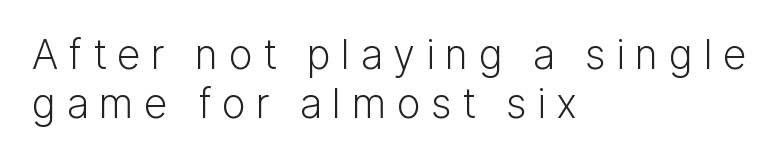
Q: Is the text bold? A: No.
Q: Is the text italic (slanted)? A: No, it is upright.
Q: Is the typeface a serif or a sans-serif typeface? A: Sans-serif.
Q: Is the text underlined? A: No.
Q: How is the paragraph aligned? A: Left-aligned.
Q: Is the spacing between letters normal or unusually wide? A: Unusually wide.
Q: Width (condensed, normal, or wide)? A: Normal.
Q: Stroke contrast? A: Low.
Q: x-height? A: Medium.
Q: Monospaced? A: No.
